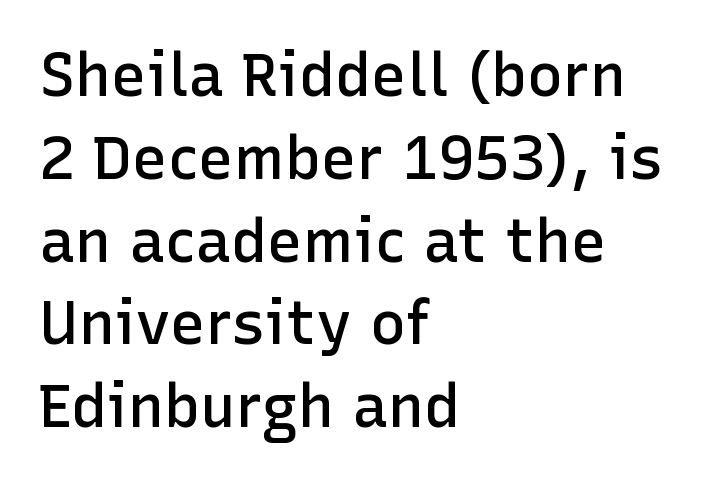
The image shows 60 px semibold sans-serif type, upright; set left-aligned, normal line spacing (1.38x), normal letter spacing, not underlined; low stroke contrast and a medium x-height.
